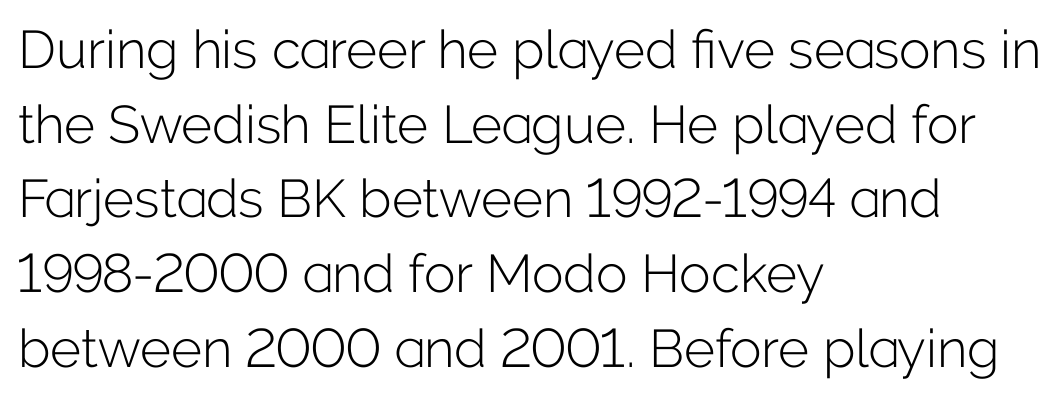
Q: Is the text bold? A: No.
Q: Is the text italic (slanted)? A: No, it is upright.
Q: Is the typeface a serif or a sans-serif typeface? A: Sans-serif.
Q: Is the text underlined? A: No.
Q: How is the paragraph aligned? A: Left-aligned.
Q: Is the spacing between letters normal or unusually wide? A: Normal.
Q: Is the spacing between lines tight, normal or loose? A: Normal.
Q: Width (condensed, normal, or wide)? A: Normal.
Q: Stroke contrast? A: Low.
Q: x-height? A: Medium.
Q: Monospaced? A: No.
